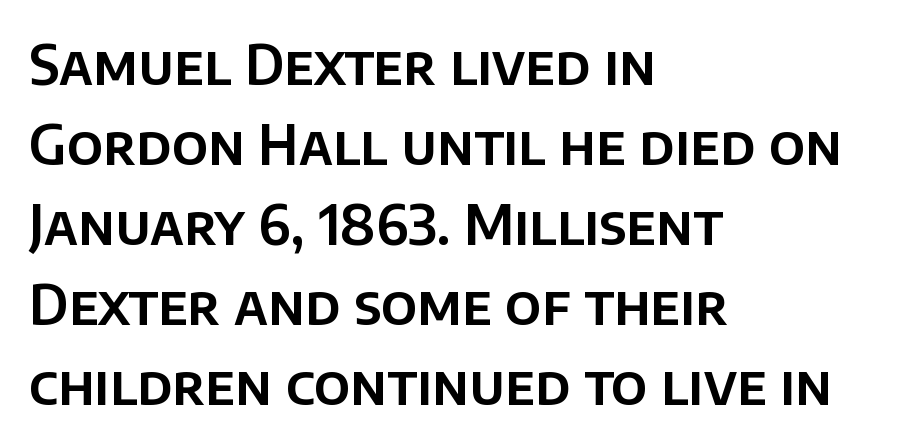
Between one letter and the next there's only the usual sliver of space. The text was rendered using a sans face with plain stroke endings. The baseline area is clear. The text block is weighted toward the left margin, trailing off unevenly rightward.
